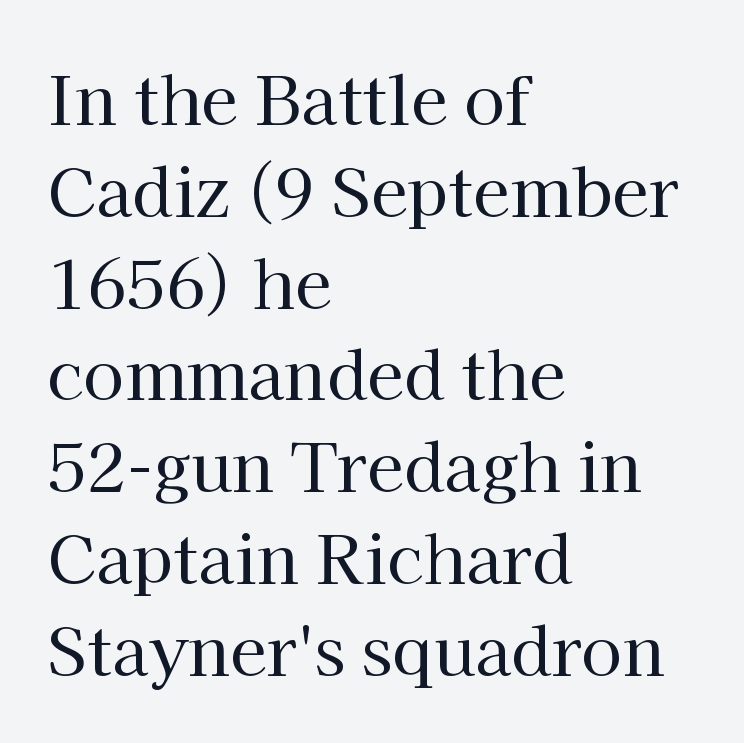
Q: Is the text bold? A: No.
Q: Is the text italic (slanted)? A: No, it is upright.
Q: Is the typeface a serif or a sans-serif typeface? A: Serif.
Q: Is the text underlined? A: No.
Q: How is the paragraph aligned? A: Left-aligned.
Q: Is the spacing between letters normal or unusually wide? A: Normal.
Q: Is the spacing between lines tight, normal or loose? A: Normal.
Q: Width (condensed, normal, or wide)? A: Normal.
Q: Stroke contrast? A: High.
Q: x-height? A: Medium.
Q: Monospaced? A: No.
